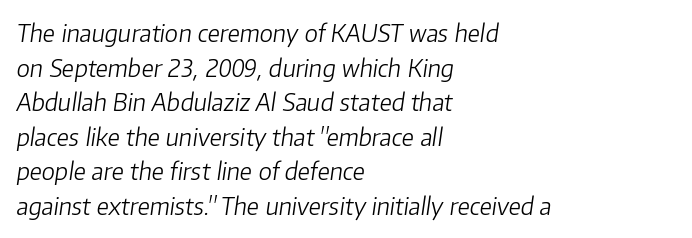
There's an unmistakable incline to the writing here. No word sits above an underline. Nothing unusual about the tracking: characters are spaced as the font intends. One glance says typical: line gaps are just what's usual. The typeface has the unassuming heft of standard copy or less.
